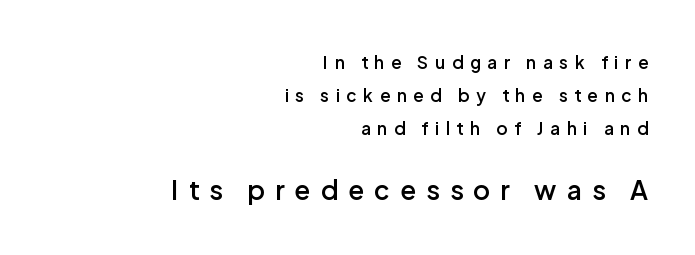
Q: Is the text bold? A: Semi-bold.
Q: Is the text italic (slanted)? A: No, it is upright.
Q: Is the text underlined? A: No.
Q: How is the paragraph aligned? A: Right-aligned.
Q: Is the spacing between letters normal or unusually wide? A: Unusually wide.
Q: Is the spacing between lines tight, normal or loose? A: Loose.
Q: Which block of text is set in a larger size, the first (top) or the second (bottom)? A: The second (bottom) one.
